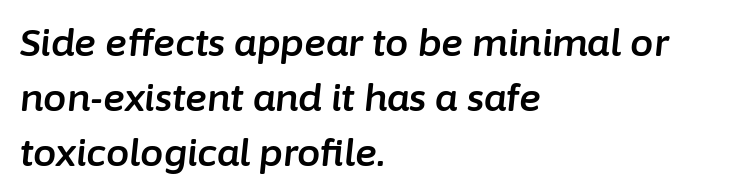
Q: Is the text italic (slanted)? A: Yes, it leans right by about 6 degrees.
Q: Is the text underlined? A: No.
Q: How is the paragraph aligned? A: Left-aligned.
Q: Is the spacing between letters normal or unusually wide? A: Normal.
Q: Is the spacing between lines tight, normal or loose? A: Normal.
Q: Width (condensed, normal, or wide)? A: Normal.
Q: Stroke contrast? A: Low.
Q: x-height? A: Medium.
Q: Monospaced? A: No.
